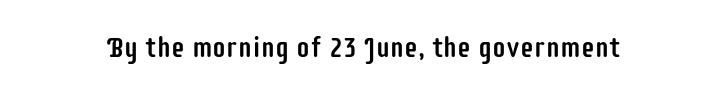
{"serif": "no", "italic": "no", "width": "condensed", "stroke_contrast": "low", "x_height": "large", "monospaced": "no", "underline": "no", "letter_spacing": "normal", "letter_spacing_em": 0.0, "glyph_px": 28}
